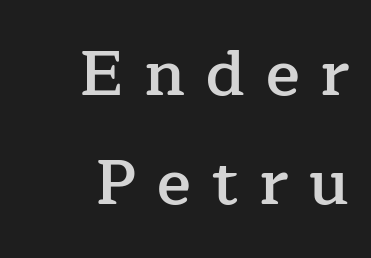
The image shows 63 px semibold serif type, upright; set right-aligned, line spacing 1.73x, unusually wide letter spacing (+0.33 em), not underlined; low stroke contrast and a medium x-height.
